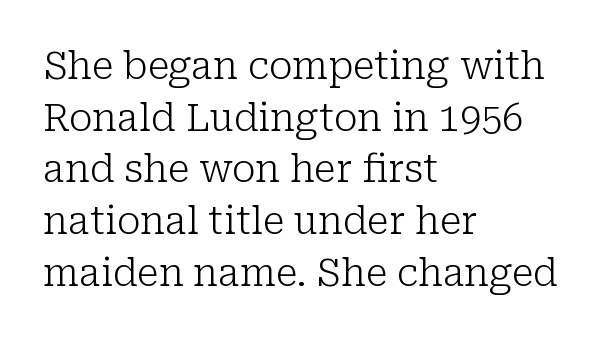
The image shows 38 px light serif type, upright; set left-aligned, normal line spacing (1.36x), normal letter spacing, not underlined; low stroke contrast and a medium x-height.
